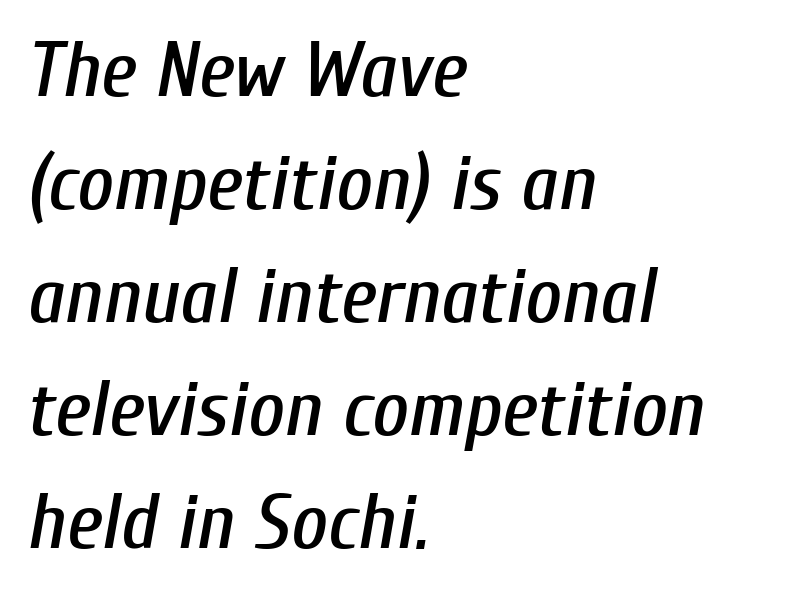
Inter-character spacing is left at the font's built-in metrics. Notice how the passage keeps a crisp vertical edge on the left only. This sample uses an oblique cut, with every glyph tilted off the vertical. Spacing verdict: proportional, widths tailored to each character.
